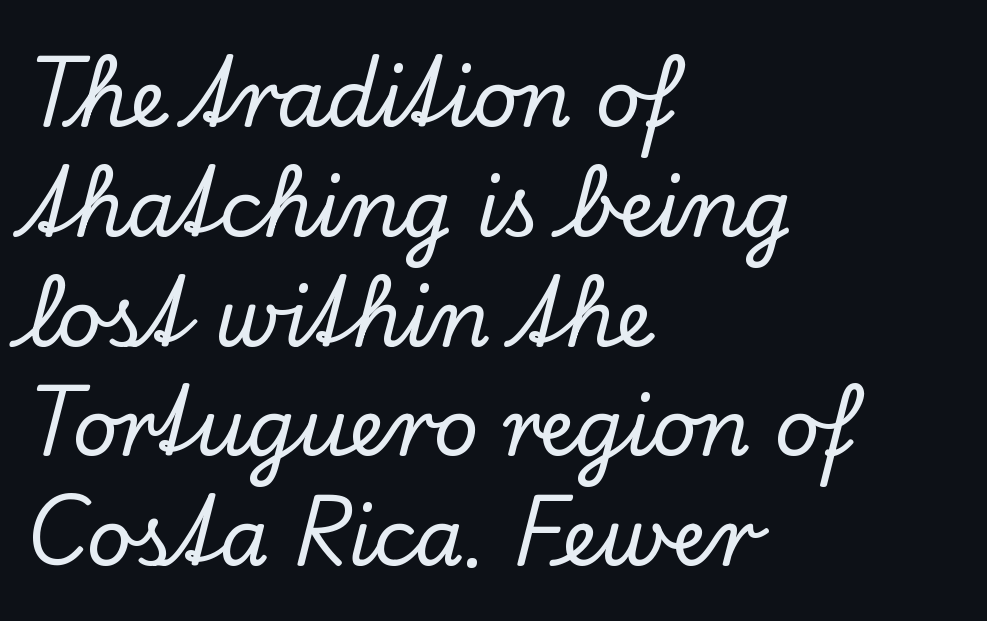
Q: Is the text italic (slanted)? A: Yes.
Q: Is the typeface a serif or a sans-serif typeface? A: Serif.
Q: Is the text underlined? A: No.
Q: How is the paragraph aligned? A: Left-aligned.
Q: Is the spacing between letters normal or unusually wide? A: Normal.
Q: Is the spacing between lines tight, normal or loose? A: Normal.
Q: Width (condensed, normal, or wide)? A: Normal.
Q: Stroke contrast? A: Low.
Q: x-height? A: Small.
Q: Monospaced? A: No.
